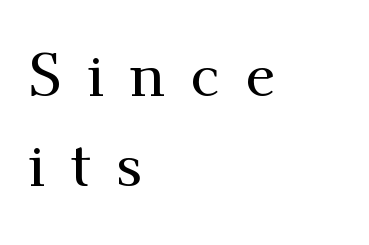
{"serif": "yes", "italic": "no", "width": "normal", "stroke_contrast": "medium", "x_height": "small", "monospaced": "no", "underline": "no", "align": "left", "line_spacing": "normal", "line_spacing_ratio": 1.47, "letter_spacing": "wide", "letter_spacing_em": 0.41, "glyph_px": 61}
